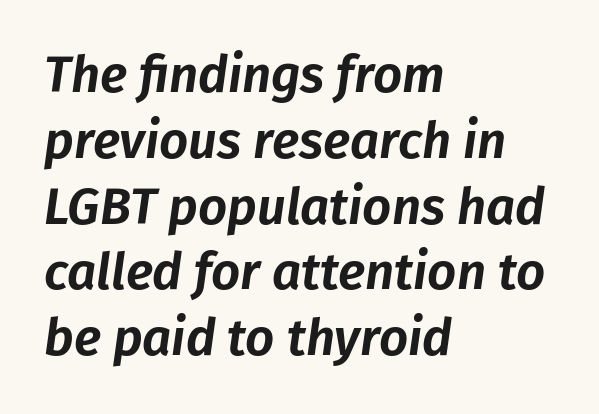
The image shows 51 px text type, italic (leaning right); set left-aligned, normal line spacing (1.29x), normal letter spacing, not underlined; low stroke contrast and a medium x-height.
